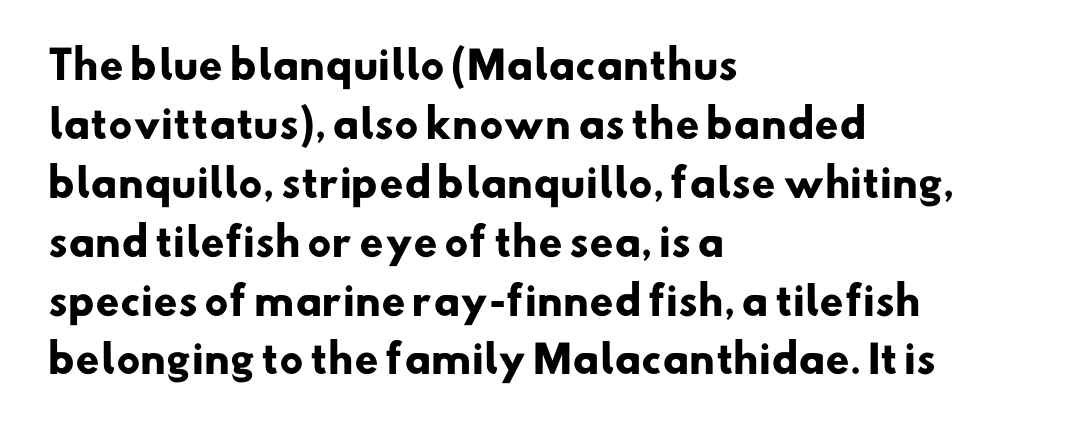
Emphasis by weight is at full strength: bold. Bare-footed words on every line. The rendering shows plain stroke endings on the letterforms — a sans-serif design. These lines are rendered in a variable-pitch font. Leading: standard. Default kerning and tracking; the words read as compact shapes.
